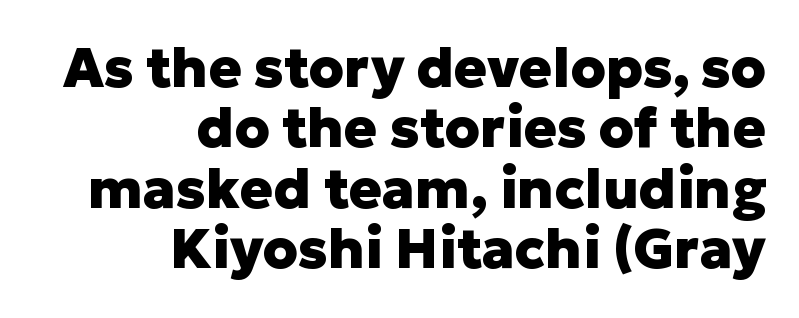
{"serif": "no", "italic": "no", "bold": "yes", "weight": "heavy", "width": "normal", "stroke_contrast": "low", "x_height": "medium", "monospaced": "no", "underline": "no", "align": "right", "line_spacing": "tight", "line_spacing_ratio": 1.1, "letter_spacing": "normal", "letter_spacing_em": 0.0, "glyph_px": 55}
